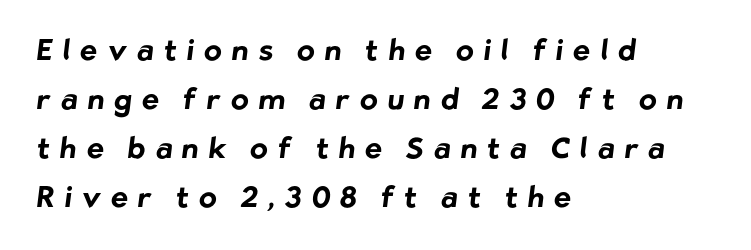
The compositor pushed each line to the left boundary. Someone cranked the tracking dial way up on this one. Looks like regular typesetting: each glyph gets only the width it needs. Each glyph is drawn with heavy, bold strokes. Underlining? Definitely not there.
